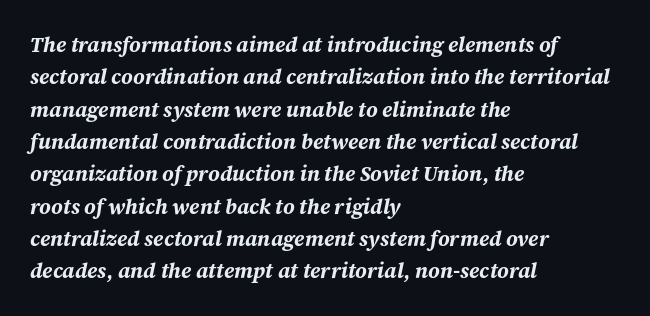
{"italic": "yes", "lean": "right", "slant_degrees": 12, "bold": "yes", "underline": "no", "align": "left", "line_spacing": "normal", "line_spacing_ratio": 1.54, "letter_spacing": "normal", "letter_spacing_em": 0.0, "glyph_px": 21}
